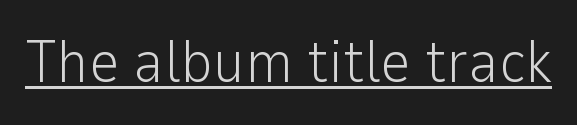
Is this a fixed-width face? No — the glyphs have proportional, varying widths. Inter-character spacing is left at the font's built-in metrics. When letters stand straight like this, we call the style roman or upright. Honestly, the underline is the first thing you notice here.
